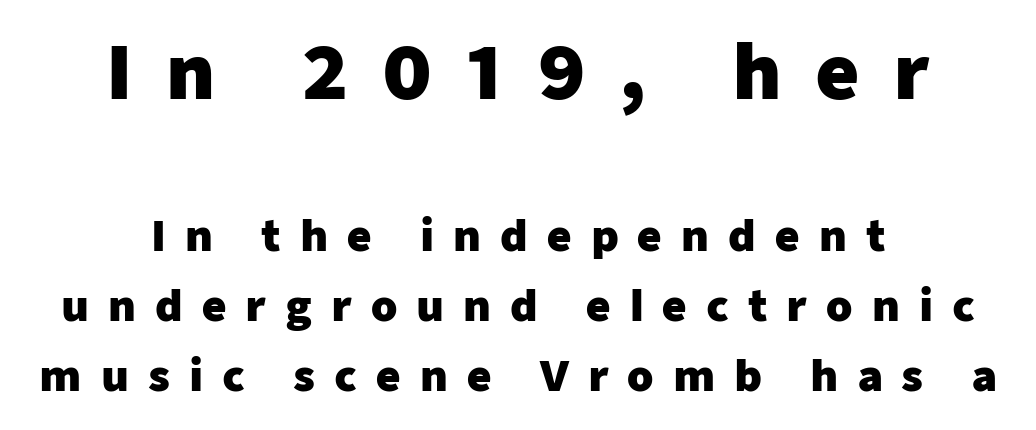
The image shows 74 px heavy sans-serif type, upright; set centered, normal line spacing (1.67x), unusually wide letter spacing (+0.45 em), not underlined; the first (top) block is 1.76x larger; low stroke contrast and a medium x-height.
